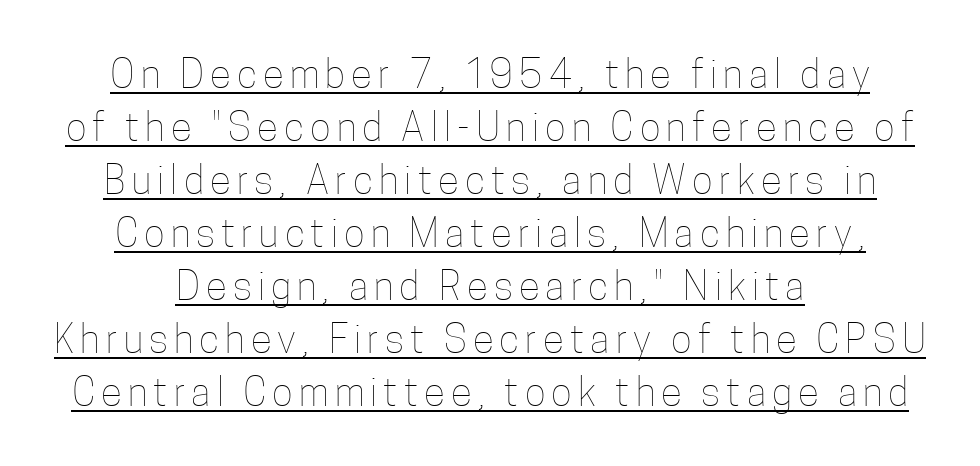
The image shows 39 px thin, condensed type, upright; set centered, normal line spacing (1.36x), underlined; low stroke contrast and a medium x-height.
